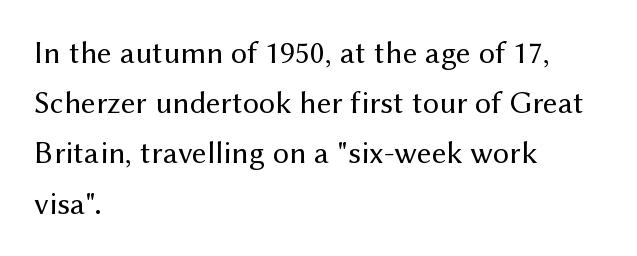
{"serif": "no", "italic": "no", "bold": "no", "weight": "regular", "width": "normal", "stroke_contrast": "medium", "x_height": "medium", "monospaced": "no", "underline": "no", "align": "left", "line_spacing": "normal", "line_spacing_ratio": 1.57, "letter_spacing": "normal", "letter_spacing_em": 0.0, "glyph_px": 32}
